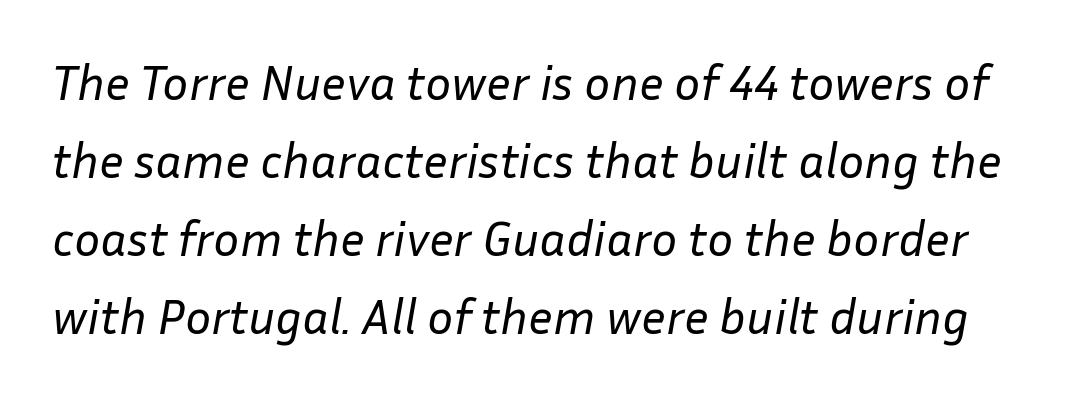
{"italic": "yes", "lean": "right", "slant_degrees": 10, "bold": "no", "weight": "regular", "width": "normal", "stroke_contrast": "low", "x_height": "medium", "monospaced": "no", "underline": "no", "line_spacing": "normal", "line_spacing_ratio": 1.59, "letter_spacing": "normal", "letter_spacing_em": 0.0, "glyph_px": 49}
